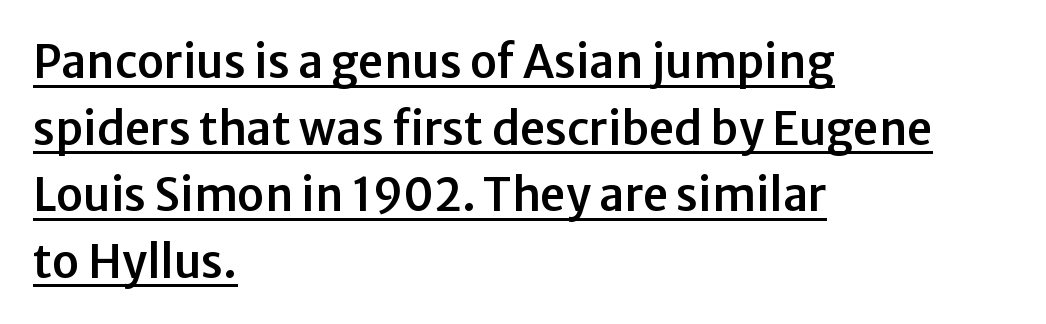
These lines keep a tight, regular rhythm from letter to letter. Layout note: lines flush left. Note the varied advance widths — an 'i' is clearly narrower than an 'm'. Notice how a bar underscores the lettering throughout.
